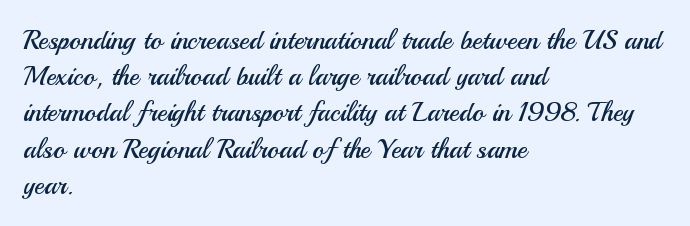
The image shows 27 px text type; set left-aligned, normal line spacing (1.34x), normal letter spacing, not underlined.
